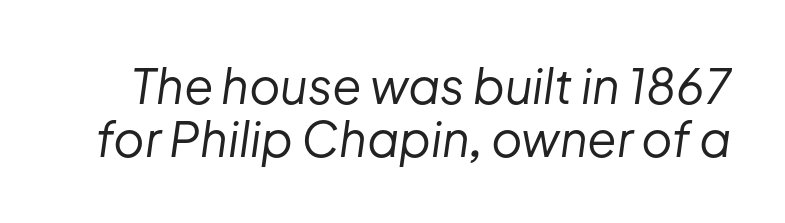
The face looks like a standard text weight, possibly lighter. The face used here is proportionally spaced, like ordinary book or web type. The type is set solid horizontally, with unmodified tracking. Glance below the letters and you will spot only blank space.
